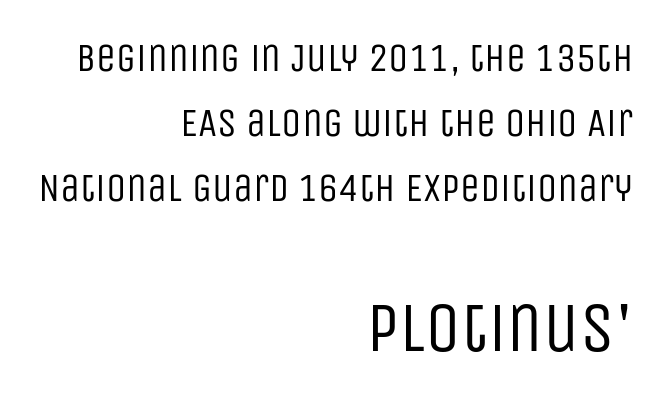
{"serif": "no", "italic": "no", "bold": "no", "weight": "regular", "width": "condensed", "stroke_contrast": "low", "x_height": "large", "monospaced": "no", "underline": "no", "align": "right", "line_spacing": "normal", "line_spacing_ratio": 1.63, "letter_spacing": "normal", "letter_spacing_em": 0.0, "larger_block": "second", "size_ratio": 1.75, "glyph_px": 70}
